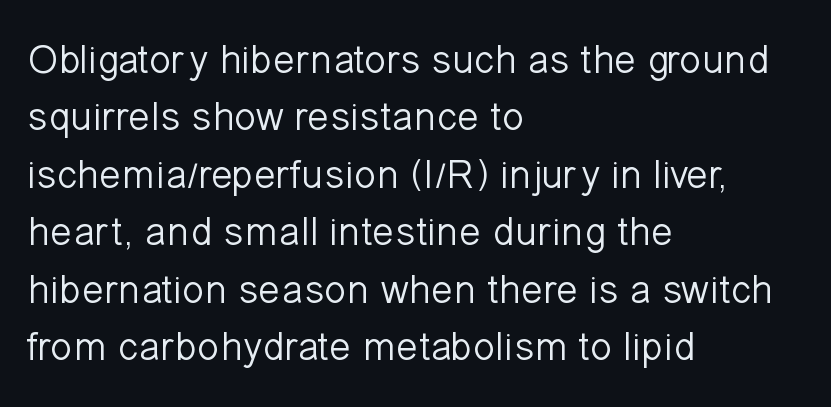
The letterforms sit at book weight or below. Inter-character spacing is left at the font's built-in metrics. This is the regular roman posture of the typeface. This is sans-serif lettering, the kind often seen on screens and signage. Descenders are the only things crossing below the line.
